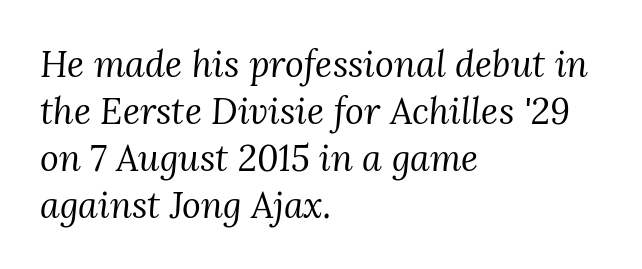
{"serif": "yes", "italic": "yes", "lean": "right", "slant_degrees": 3, "bold": "no", "weight": "regular", "width": "normal", "stroke_contrast": "medium", "x_height": "medium", "monospaced": "no", "underline": "no", "align": "left", "line_spacing": "normal", "line_spacing_ratio": 1.31, "letter_spacing": "normal", "letter_spacing_em": 0.0, "glyph_px": 36}
